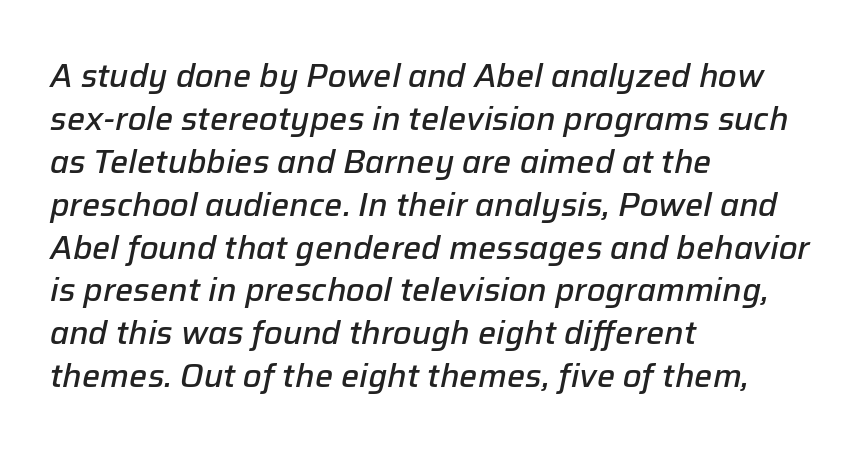
Q: Is the text bold? A: Semi-bold.
Q: Is the text italic (slanted)? A: Yes, it leans right by about 12 degrees.
Q: Is the text underlined? A: No.
Q: How is the paragraph aligned? A: Left-aligned.
Q: Is the spacing between letters normal or unusually wide? A: Normal.
Q: Is the spacing between lines tight, normal or loose? A: Normal.
Q: Width (condensed, normal, or wide)? A: Normal.
Q: Stroke contrast? A: Low.
Q: x-height? A: Medium.
Q: Monospaced? A: No.
